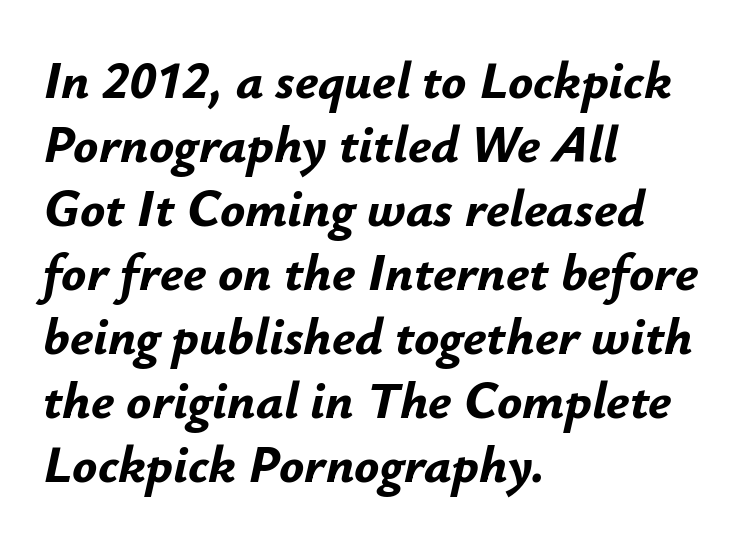
A clean baseline with only descenders dipping below it. Left-aligned paragraph, ragged on the right. In terms of posture, this sample is oblique. Typesetter's note: full bold, strokes at maximum text heaviness.
